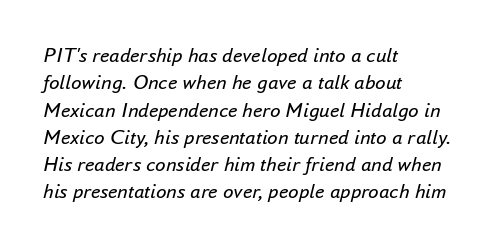
The image shows 21 px text type, italic (leaning right); set left-aligned, normal line spacing (1.3x), normal letter spacing, not underlined.
